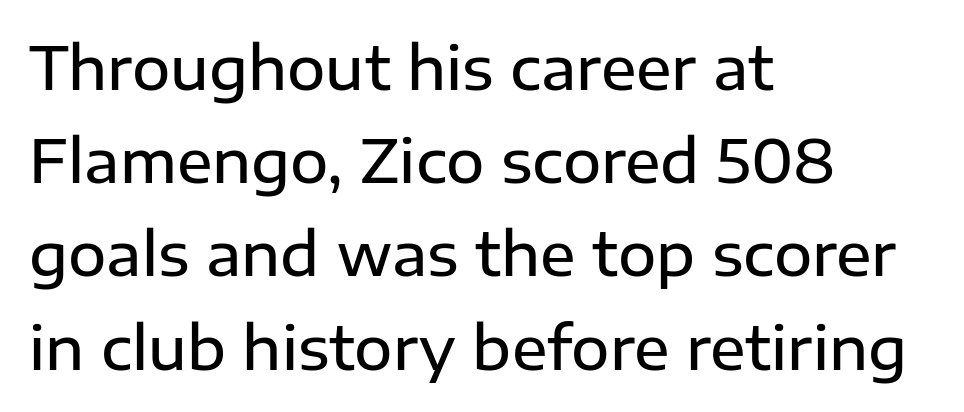
{"serif": "no", "italic": "no", "bold": "semi", "weight": "semibold", "width": "normal", "stroke_contrast": "low", "x_height": "medium", "monospaced": "no", "underline": "no", "align": "left", "line_spacing": "normal", "line_spacing_ratio": 1.58, "letter_spacing": "normal", "letter_spacing_em": 0.0, "glyph_px": 59}
